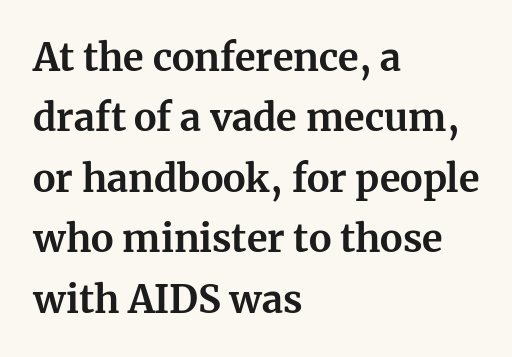
{"serif": "yes", "italic": "no", "bold": "yes", "weight": "bold", "width": "normal", "stroke_contrast": "medium", "x_height": "medium", "monospaced": "no", "underline": "no", "align": "left", "line_spacing": "normal", "line_spacing_ratio": 1.59, "letter_spacing": "normal", "letter_spacing_em": 0.0, "glyph_px": 38}
